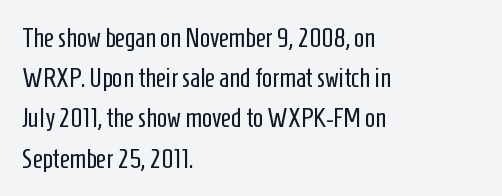
The paragraph shown leans on its left margin. Has an underline been added? It has not. The font's upright variant was chosen for this text. The cut favours lightness, reaching ordinary text weight at its darkest.
